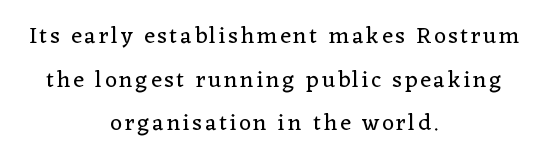
Q: Is the text bold? A: No.
Q: Is the text italic (slanted)? A: No, it is upright.
Q: Is the text underlined? A: No.
Q: How is the paragraph aligned? A: Centered.
Q: Is the spacing between lines tight, normal or loose? A: Loose.
